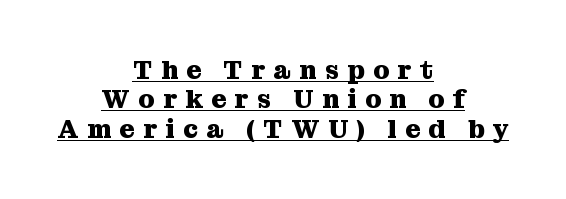
Compared with undecorated copy, this sample adds a rule below the words. The rendering inserts visible extra space after every character. The rag falls on both sides of this text block equally. Regarding leading, the lines here are crowded together.
